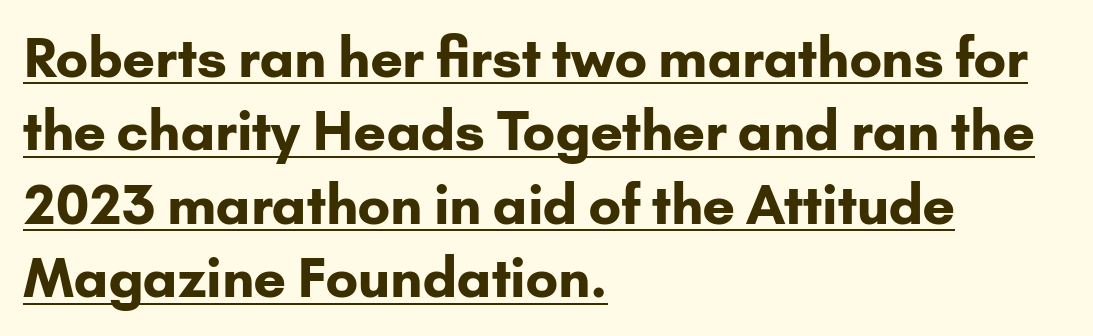
Q: Is the text bold? A: Yes.
Q: Is the text italic (slanted)? A: No, it is upright.
Q: Is the typeface a serif or a sans-serif typeface? A: Sans-serif.
Q: Is the text underlined? A: Yes.
Q: How is the paragraph aligned? A: Left-aligned.
Q: Is the spacing between letters normal or unusually wide? A: Normal.
Q: Is the spacing between lines tight, normal or loose? A: Normal.
Q: Width (condensed, normal, or wide)? A: Normal.
Q: Stroke contrast? A: Low.
Q: x-height? A: Small.
Q: Monospaced? A: No.
